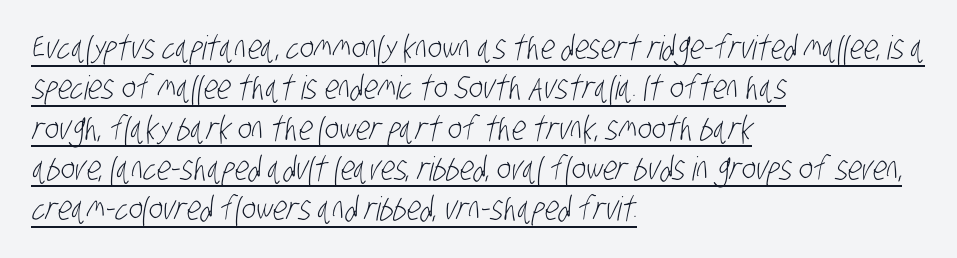
The image shows 33 px light, condensed sans-serif type; set left-aligned, line spacing 1.22x, normal letter spacing, underlined; low stroke contrast and a large x-height.
